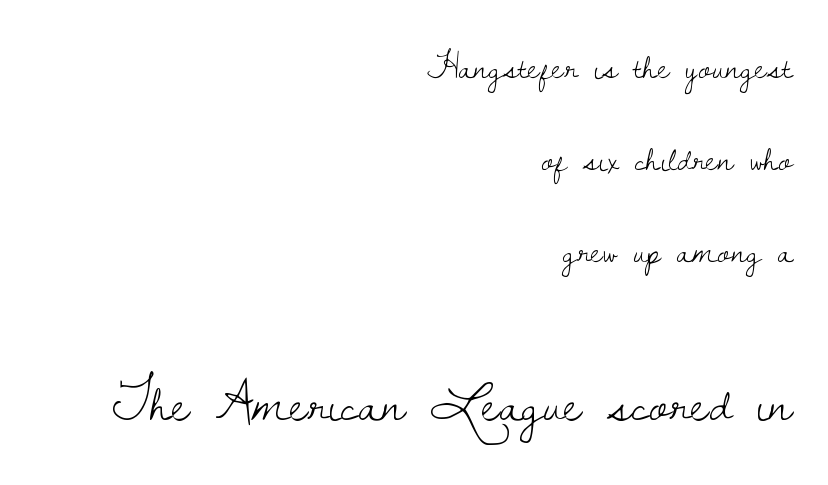
The image shows 56 px light serif type; set right-aligned, loose line spacing (2.49x), normal letter spacing, not underlined; the second (bottom) block is 1.51x larger; low stroke contrast and a small x-height.
